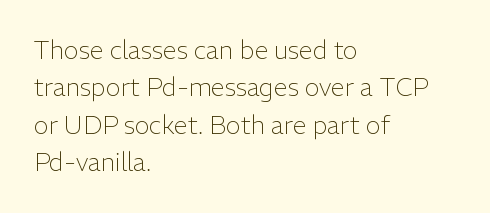
In CSS terms this would be text-align: left. Descenders are the only things crossing below the line. One glance says typical: line gaps are just what's usual. This is the regular roman posture of the typeface.
